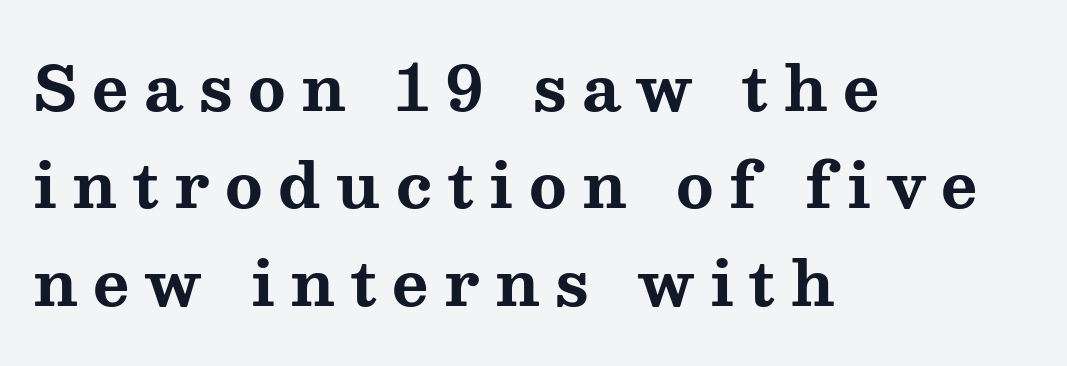
A bare baseline throughout the passage. A classic flush-left, rag-right setting is used for this passage. A dark, heavy texture on the line: the type is bold. Is there any slant? The stems are plumb.
